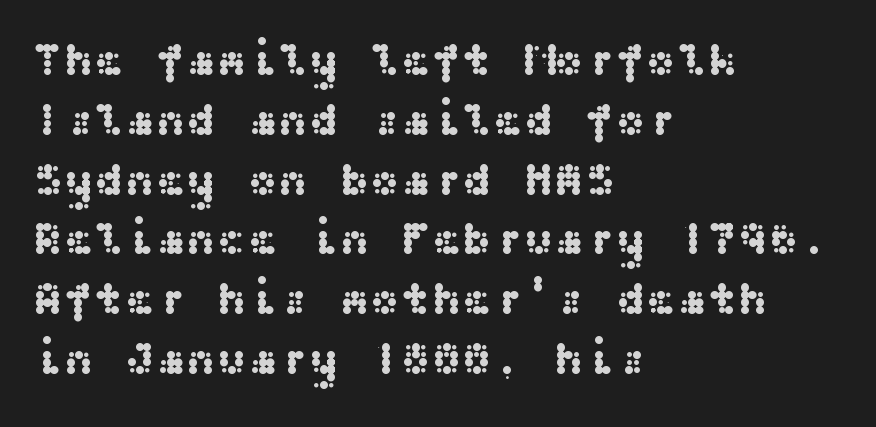
{"serif": "no", "italic": "no", "width": "wide", "stroke_contrast": "medium", "x_height": "medium", "underline": "no", "align": "left", "line_spacing": "normal", "line_spacing_ratio": 1.3, "letter_spacing": "normal", "letter_spacing_em": 0.0, "glyph_px": 46}
